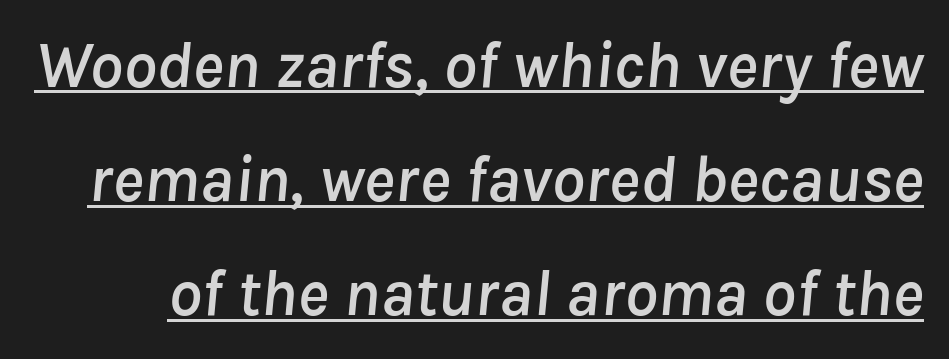
The image shows 66 px text type, italic (leaning right); set line spacing 1.73x, normal letter spacing, underlined; low stroke contrast and a medium x-height.
